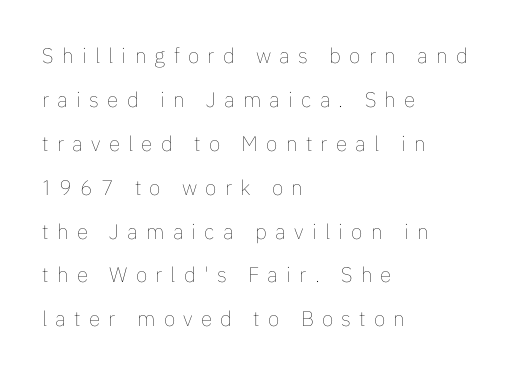
Every stem runs plumb, perpendicular to the baseline. Bare-footed words on every line. The weight would be labelled regular, book, light, or lighter still. Observe the wide spacing: letters keep a clear distance from each other. Caption: multi-line text, flush left, ragged right. Leading is clearly above the norm, producing a sparse column.
